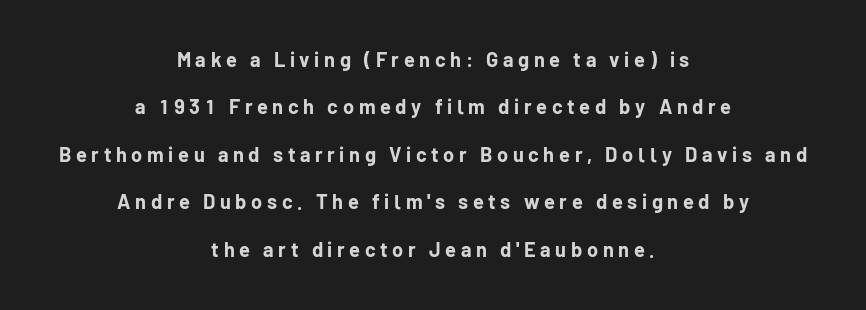
Q: Is the text bold? A: Yes.
Q: Is the text italic (slanted)? A: No, it is upright.
Q: Is the text underlined? A: No.
Q: How is the paragraph aligned? A: Centered.
Q: Is the spacing between letters normal or unusually wide? A: Unusually wide.
Q: Is the spacing between lines tight, normal or loose? A: Loose.
